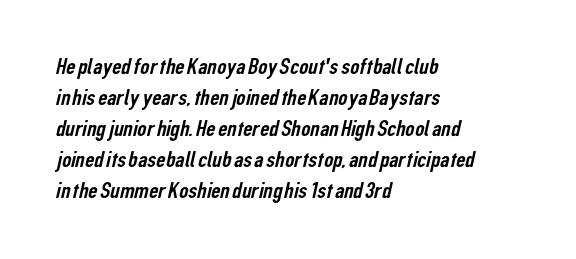
The image shows 23 px text type; set left-aligned, normal line spacing (1.35x), normal letter spacing, not underlined.
